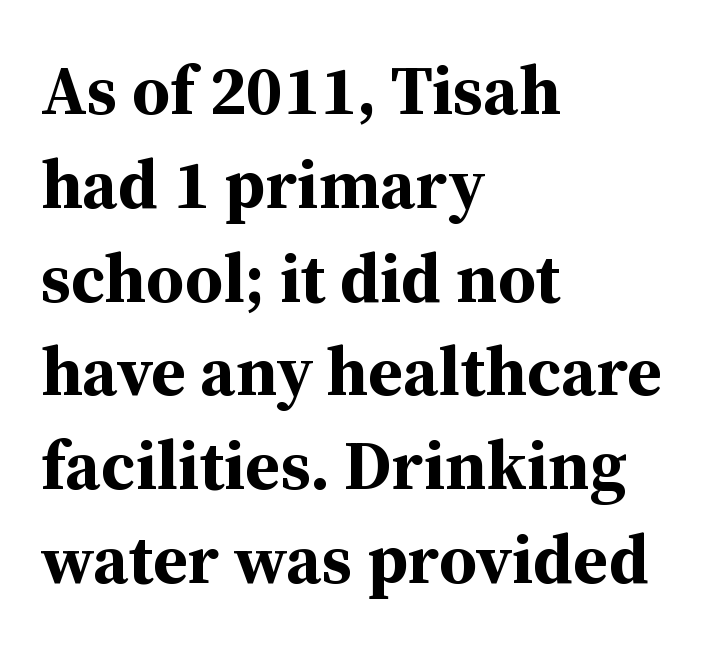
The image shows 70 px bold serif type, upright; set left-aligned, normal line spacing (1.34x), normal letter spacing, not underlined; medium stroke contrast and a medium x-height.
